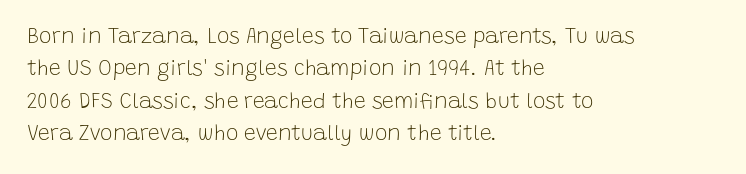
The image shows 21 px text type, upright; set left-aligned, normal line spacing (1.54x), normal letter spacing, not underlined.
